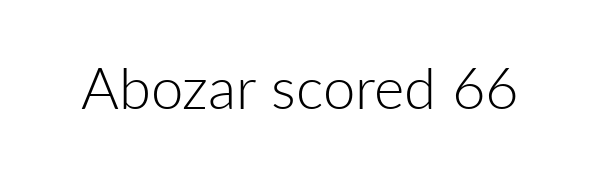
{"serif": "no", "italic": "no", "bold": "no", "weight": "light", "width": "normal", "stroke_contrast": "low", "x_height": "medium", "monospaced": "no", "underline": "no", "letter_spacing": "normal", "letter_spacing_em": 0.0, "glyph_px": 58}
